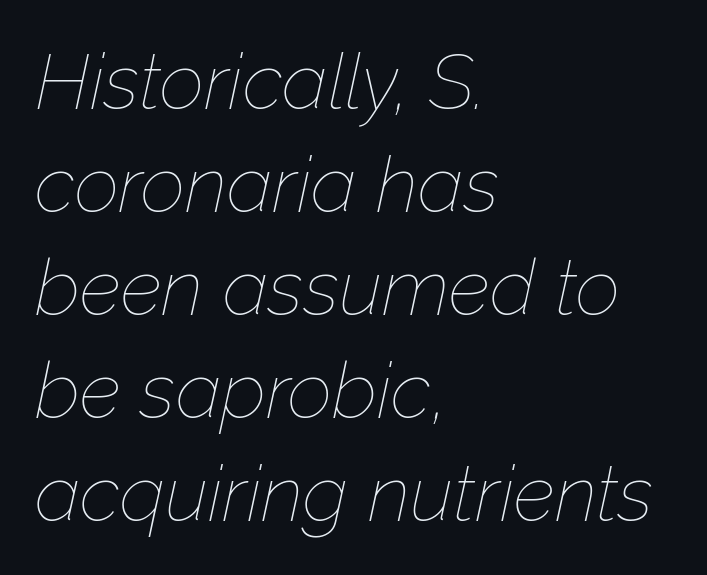
Q: Is the text bold? A: No.
Q: Is the text italic (slanted)? A: Yes, it leans right by about 12 degrees.
Q: Is the text underlined? A: No.
Q: How is the paragraph aligned? A: Left-aligned.
Q: Is the spacing between letters normal or unusually wide? A: Normal.
Q: Is the spacing between lines tight, normal or loose? A: Normal.
Q: Width (condensed, normal, or wide)? A: Normal.
Q: Stroke contrast? A: Low.
Q: x-height? A: Medium.
Q: Monospaced? A: No.
